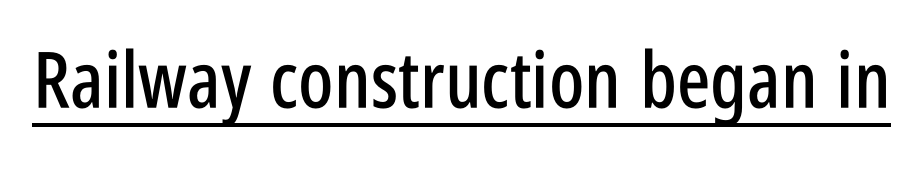
The image shows 78 px condensed sans-serif type, upright; set normal letter spacing, underlined; low stroke contrast and a large x-height.
